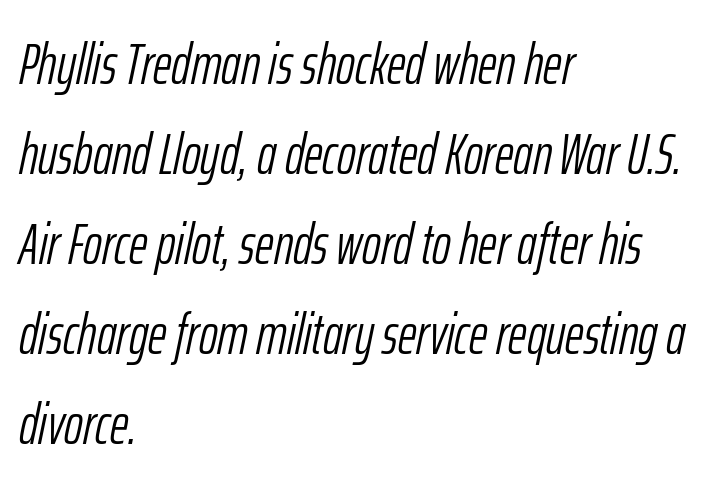
Evenly set lines give the paragraph a standard silhouette. No chunkiness to these letters — they're not bold. Decoration check: the copy has no underline. Students, note that the glyphs here touch the page at normal intervals. Varying glyph widths throughout — classic text-font behaviour.
